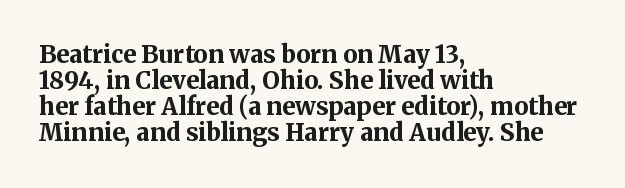
{"italic": "no", "bold": "yes", "underline": "no", "align": "left", "line_spacing": "tight", "line_spacing_ratio": 1.09, "letter_spacing": "normal", "letter_spacing_em": 0.0, "glyph_px": 24}
